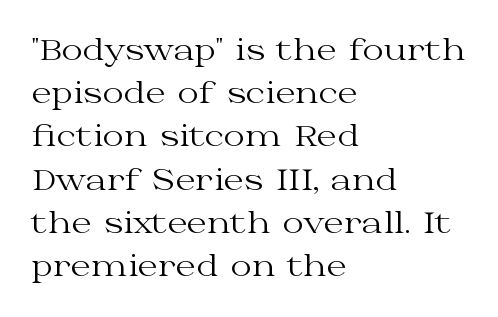
The image shows 29 px regular-weight, wide serif type, upright; set left-aligned, normal line spacing (1.49x), normal letter spacing, not underlined; medium stroke contrast and a medium x-height.
